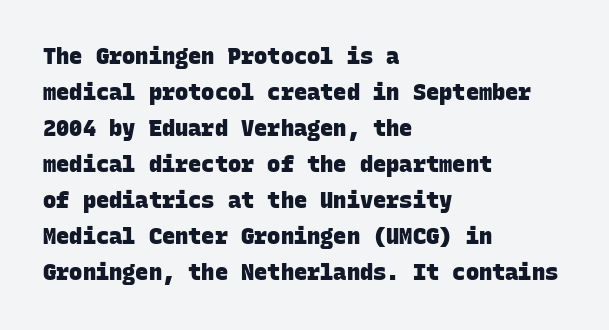
The image shows 22 px bold type; set left-aligned, normal line spacing (1.64x), normal letter spacing, not underlined.
